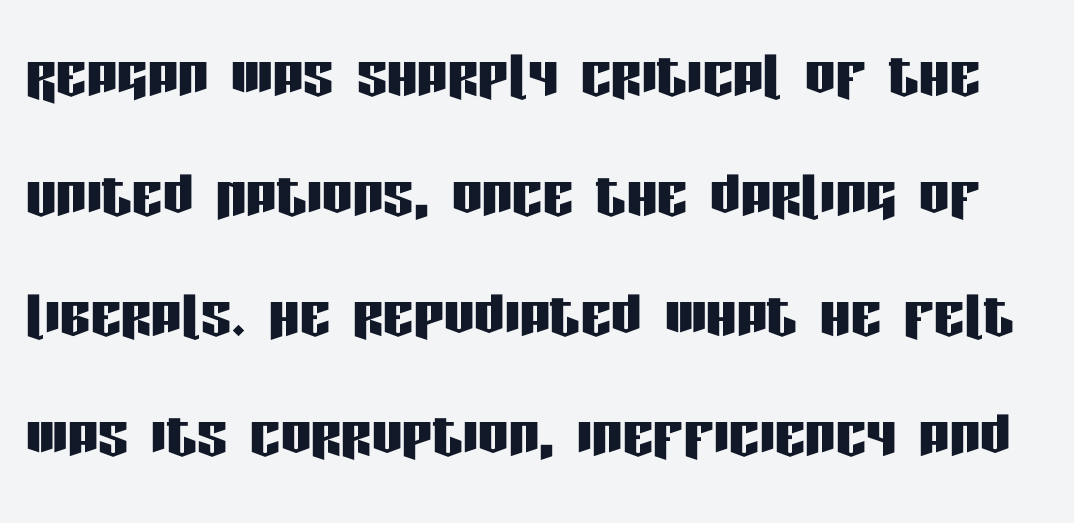
Serifs: no, the terminals of the letterforms are clean. Nobody touched the tracking dial on this one. Posture: vertical. The gap between lines stays unmarked. One glance says typical: line gaps are just what's usual. The rendering uses natural spacing where letterforms have individual widths.
